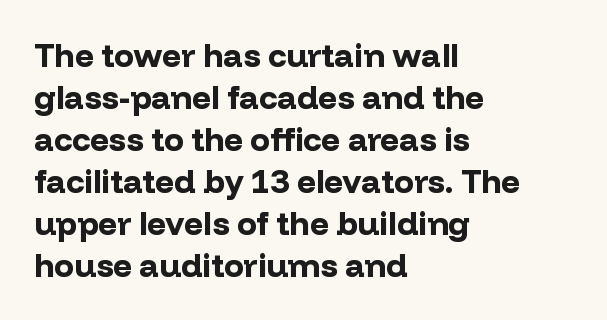
Q: Is the text bold? A: Yes.
Q: Is the text italic (slanted)? A: No, it is upright.
Q: Is the typeface a serif or a sans-serif typeface? A: Sans-serif.
Q: Is the text underlined? A: No.
Q: How is the paragraph aligned? A: Left-aligned.
Q: Is the spacing between letters normal or unusually wide? A: Normal.
Q: Is the spacing between lines tight, normal or loose? A: Normal.
Q: Width (condensed, normal, or wide)? A: Normal.
Q: Stroke contrast? A: Low.
Q: x-height? A: Medium.
Q: Monospaced? A: No.
